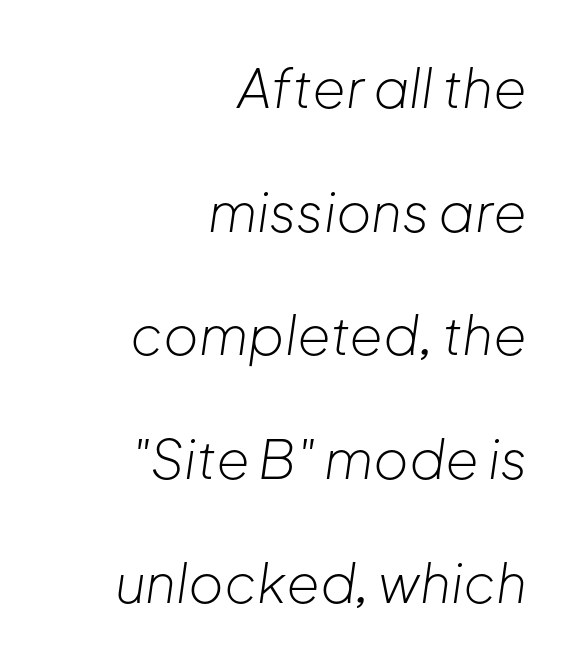
Characters are canted at an angle relative to the baseline's perpendicular. Teacher's note: observe the even right margin — that is flush-right alignment. Successive baselines arrive slowly, with a big drop between each. The face used here is proportionally spaced, like ordinary book or web type. Bold? No — there's no thickening of the strokes. The string is rendered with underlining switched off.
